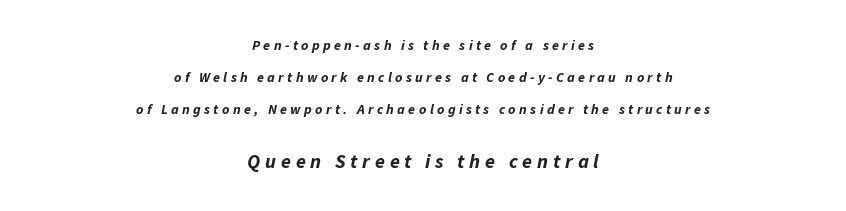
{"italic": "yes", "lean": "right", "slant_degrees": 11, "bold": "yes", "underline": "no", "align": "center", "line_spacing": "loose", "line_spacing_ratio": 2.29, "letter_spacing": "wide", "letter_spacing_em": 0.24, "larger_block": "second", "size_ratio": 1.43, "glyph_px": 20}
